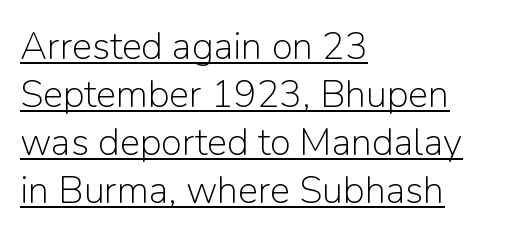
Q: Is the text bold? A: No.
Q: Is the text italic (slanted)? A: No, it is upright.
Q: Is the typeface a serif or a sans-serif typeface? A: Sans-serif.
Q: Is the text underlined? A: Yes.
Q: How is the paragraph aligned? A: Left-aligned.
Q: Is the spacing between letters normal or unusually wide? A: Normal.
Q: Is the spacing between lines tight, normal or loose? A: Normal.
Q: Width (condensed, normal, or wide)? A: Normal.
Q: Stroke contrast? A: Low.
Q: x-height? A: Medium.
Q: Monospaced? A: No.
